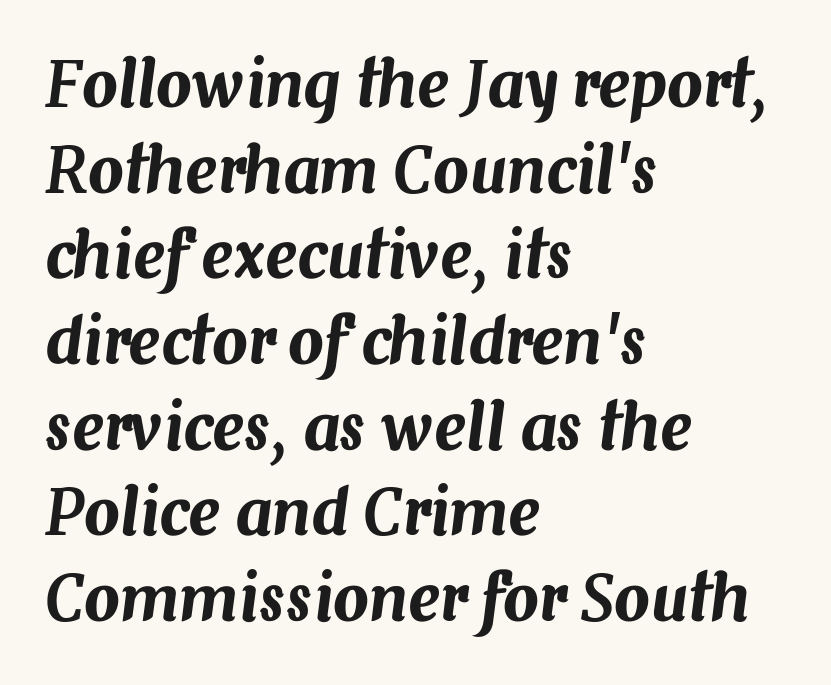
The image shows 63 px text type, italic (leaning right); set left-aligned, normal line spacing (1.36x), normal letter spacing, not underlined; medium stroke contrast and a medium x-height.
